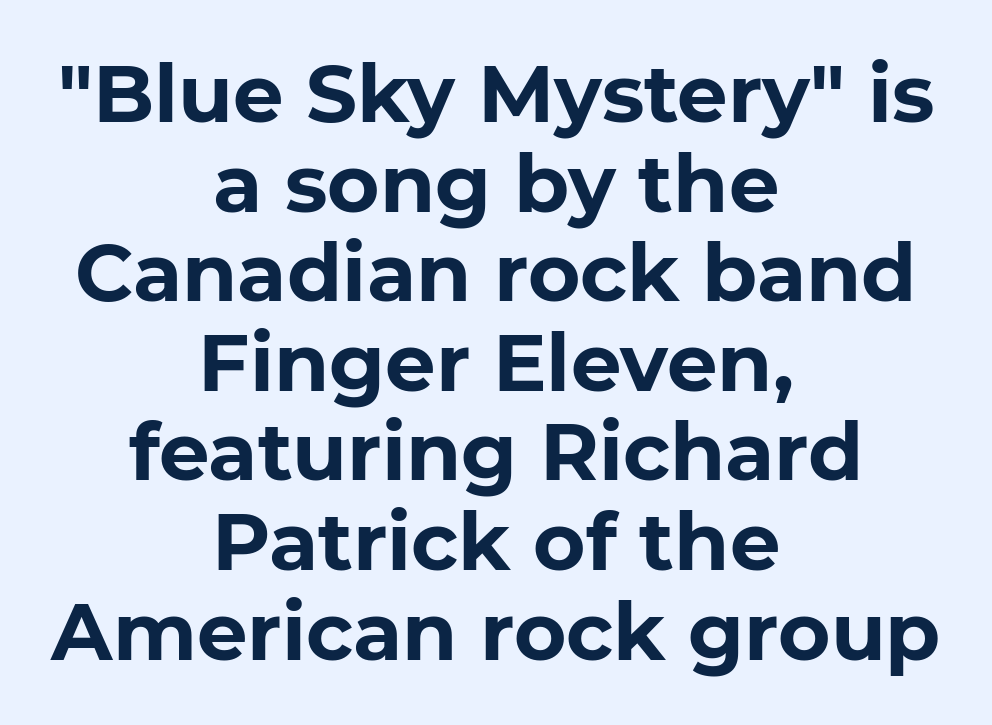
Is this a sans? Yes — the strokes have no serifs. Nothing unusual about the tracking: characters are spaced as the font intends. Anything drawn beneath the words? Only blank space. Upright lettering throughout. Typographic density is high because the face is bold.
